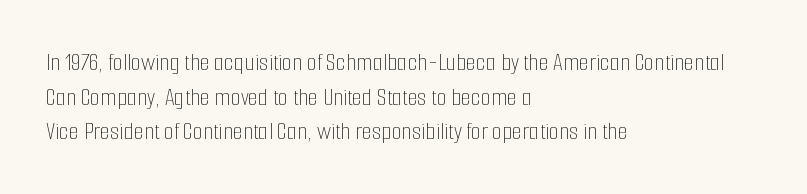
{"italic": "no", "bold": "no", "underline": "no", "align": "left", "line_spacing": "normal", "line_spacing_ratio": 1.33, "letter_spacing": "normal", "letter_spacing_em": 0.0, "glyph_px": 26}
